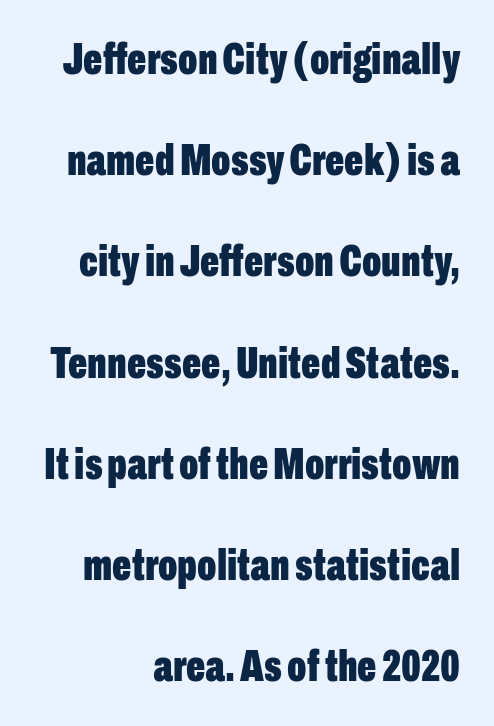
The image shows 45 px bold, condensed sans-serif type, upright; set loose line spacing (2.25x), normal letter spacing, not underlined; low stroke contrast and a medium x-height.
